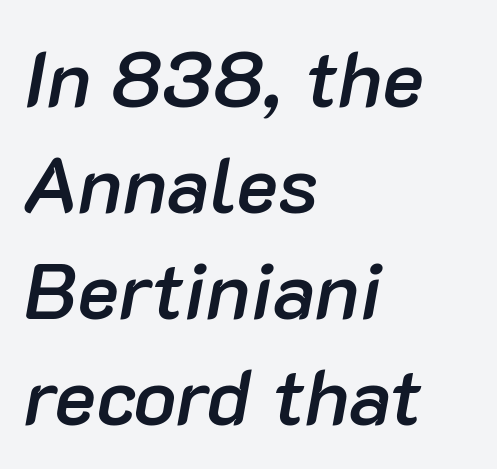
Q: Is the text bold? A: Semi-bold.
Q: Is the text italic (slanted)? A: Yes, it leans right by about 10 degrees.
Q: Is the text underlined? A: No.
Q: How is the paragraph aligned? A: Left-aligned.
Q: Is the spacing between letters normal or unusually wide? A: Normal.
Q: Is the spacing between lines tight, normal or loose? A: Normal.
Q: Width (condensed, normal, or wide)? A: Normal.
Q: Stroke contrast? A: Low.
Q: x-height? A: Medium.
Q: Monospaced? A: No.
